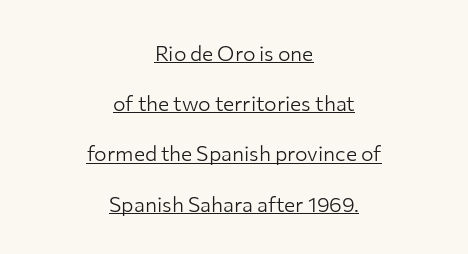
{"italic": "no", "bold": "no", "underline": "yes", "align": "center", "line_spacing": "loose", "line_spacing_ratio": 2.39, "letter_spacing": "normal", "letter_spacing_em": 0.0, "glyph_px": 21}
